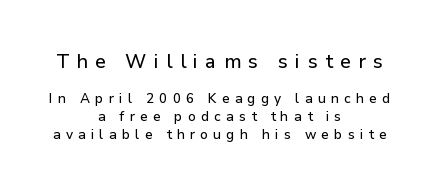
The image shows 20 px text type, upright; set centered, normal line spacing (1.27x), unusually wide letter spacing (+0.37 em), not underlined; the first (top) block is 1.43x larger.
